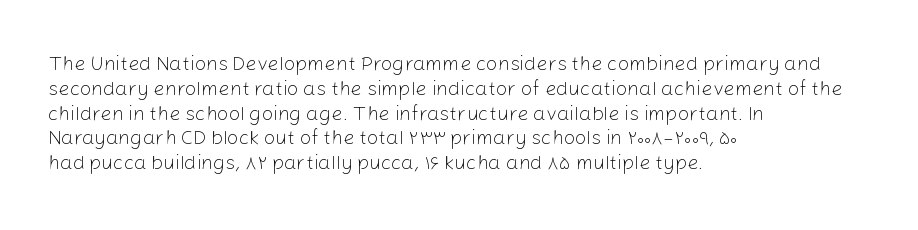
{"italic": "no", "bold": "no", "underline": "no", "align": "left", "line_spacing_ratio": 1.24, "letter_spacing": "normal", "letter_spacing_em": 0.0, "glyph_px": 20}
